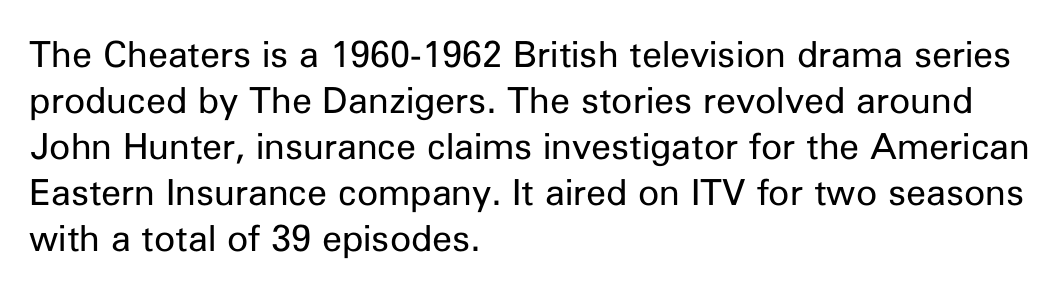
{"serif": "no", "italic": "no", "bold": "no", "weight": "regular", "width": "normal", "stroke_contrast": "low", "x_height": "medium", "monospaced": "no", "underline": "no", "align": "left", "line_spacing": "normal", "line_spacing_ratio": 1.28, "letter_spacing": "normal", "letter_spacing_em": 0.0, "glyph_px": 36}
